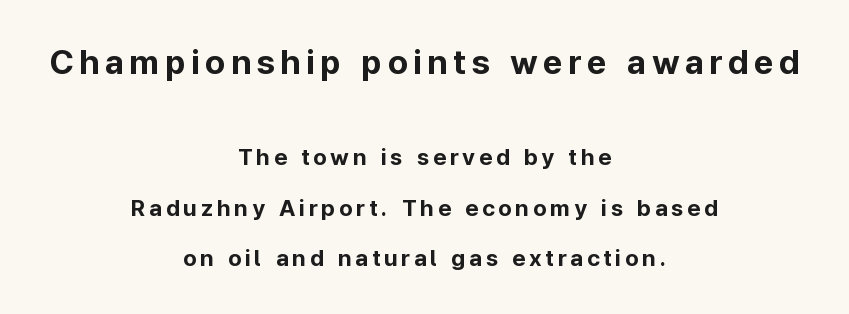
{"serif": "no", "italic": "no", "bold": "yes", "weight": "bold", "width": "normal", "stroke_contrast": "low", "x_height": "medium", "monospaced": "no", "underline": "no", "align": "center", "line_spacing": "loose", "line_spacing_ratio": 2.2, "larger_block": "first", "size_ratio": 1.48, "glyph_px": 34}
